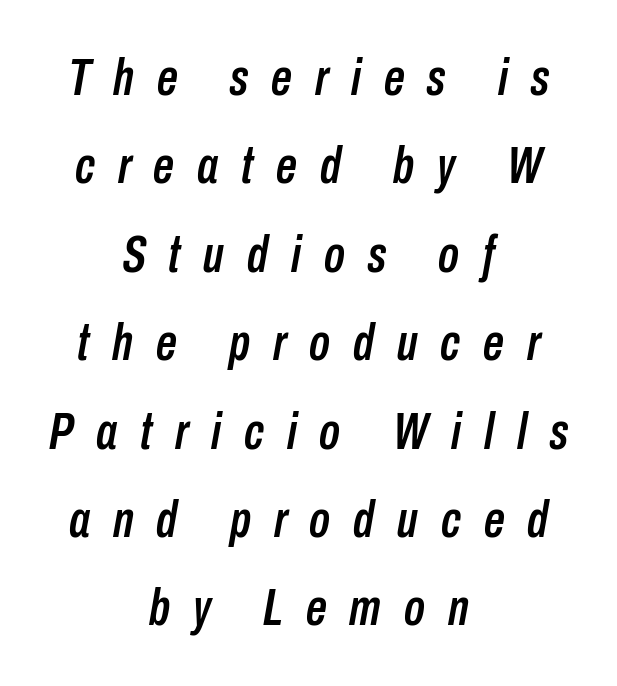
These lines were composed using italics. A student would call this center alignment; a typographer would say set centered. Between one letter and the next there's a generous, obvious gap. Just letters on the line, the space beneath them empty.
